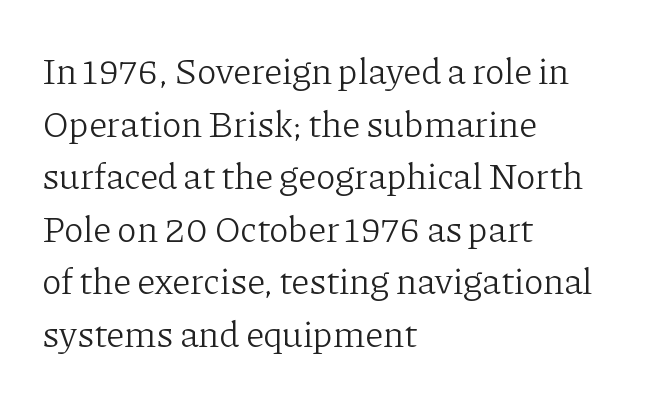
Q: Is the text bold? A: No.
Q: Is the text italic (slanted)? A: No, it is upright.
Q: Is the typeface a serif or a sans-serif typeface? A: Serif.
Q: Is the text underlined? A: No.
Q: How is the paragraph aligned? A: Left-aligned.
Q: Is the spacing between letters normal or unusually wide? A: Normal.
Q: Is the spacing between lines tight, normal or loose? A: Normal.
Q: Width (condensed, normal, or wide)? A: Normal.
Q: Stroke contrast? A: Low.
Q: x-height? A: Medium.
Q: Monospaced? A: No.
